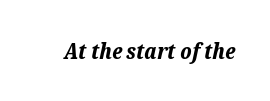
{"italic": "yes", "lean": "right", "slant_degrees": 12, "bold": "yes", "underline": "no", "letter_spacing": "normal", "letter_spacing_em": 0.0, "glyph_px": 22}
